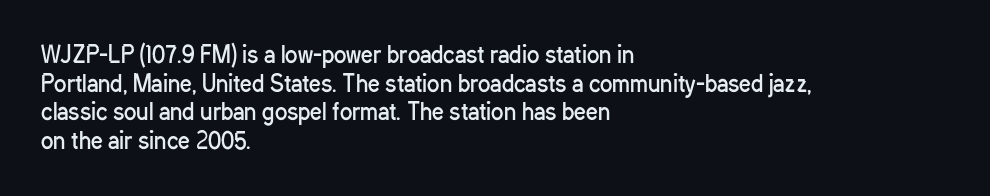
The image shows 23 px text type, upright; set left-aligned, normal line spacing (1.25x), normal letter spacing, not underlined.
